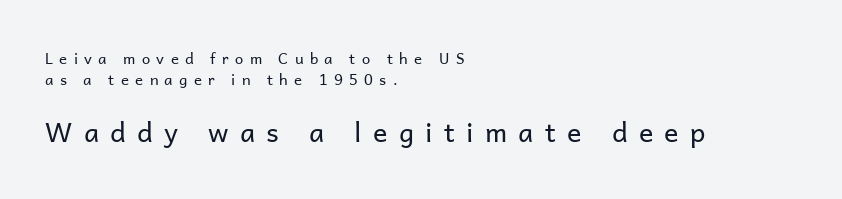
It's the straight-up-and-down kind of type. If you drew a ruler down the left edge, every line would touch it. The rows are spaced the way most documents space them. Larger block? The one below; the one above is distinctly smaller. Bold? No — there's no thickening of the strokes.
